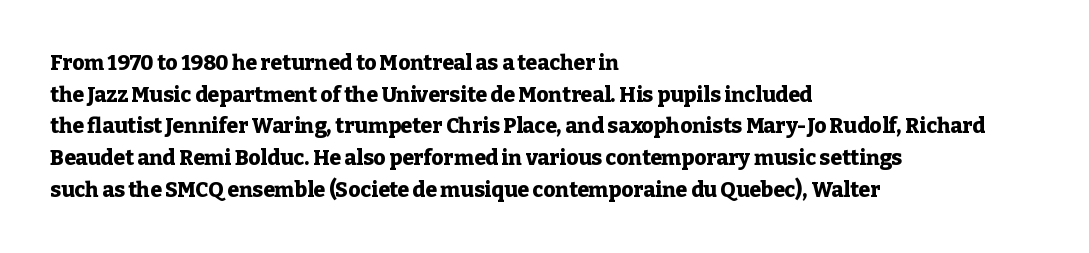
This is roman type, the default non-slanted kind. Observe the ordinary spacing: letters are neighbours, not strangers. The space between consecutive lines is moderate. Leftover space on each line is placed entirely after the last word. The string is rendered with underlining switched off. What weight is shown? A full bold with thick strokes.
